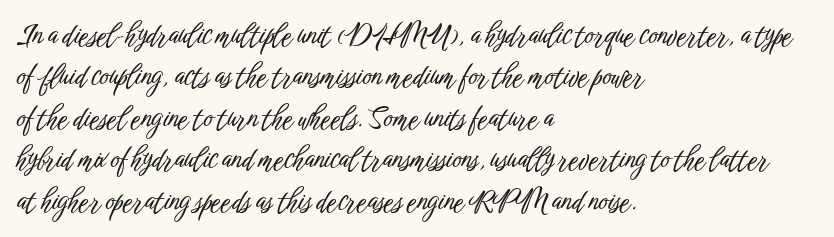
If you measured baseline to baseline, you'd find a middling distance. The strip under each line holds only bare page. The rendering shows plain stroke endings on the letterforms — a sans-serif design. Here the designer chose a conventional face with non-uniform glyph widths. The passage shown has conventional tracking throughout.
